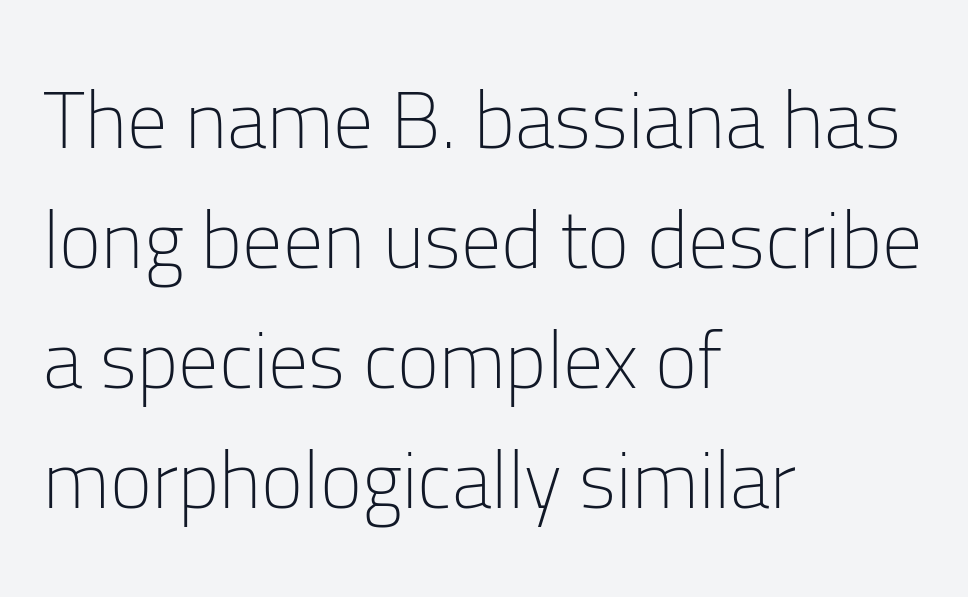
Are there feet on the stems? There aren't — it's a sans. Teacher's note: observe the even left margin — that is flush-left alignment. Is there much room between lines? A standard amount, neither cramped nor airy. No extra tracking has been applied to these lines. Bold? No — there's no thickening of the strokes. Letters rest on an invisible, unmarked baseline.
